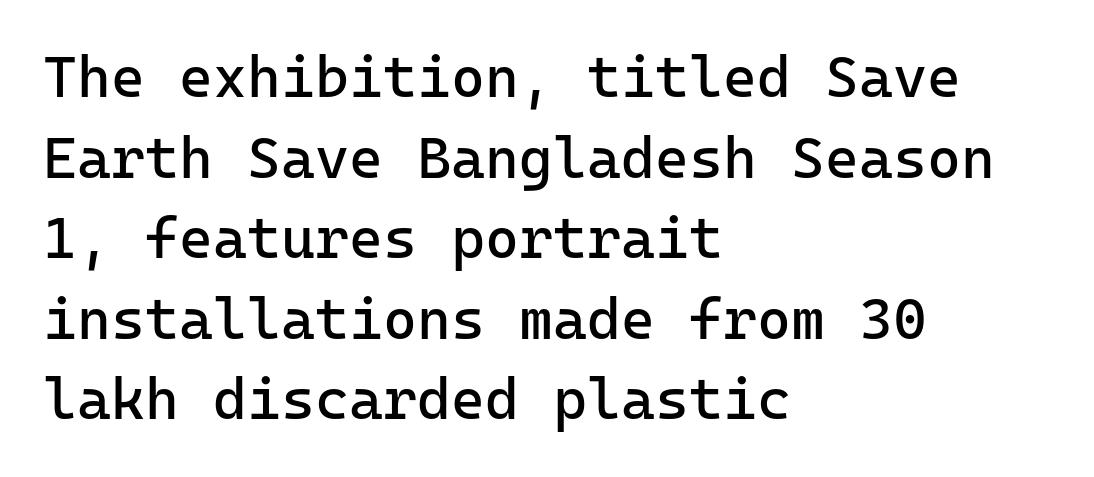
Notice how the passage keeps a crisp vertical edge on the left only. Look at the bottom of the vertical strokes: they stop flat, with no serifs. This is the regular roman posture of the typeface. Spacing verdict: monospaced, one width for all characters.
